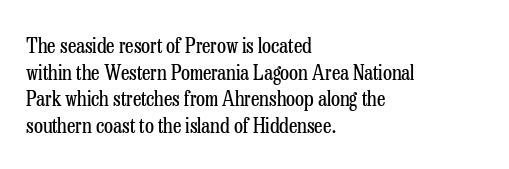
The image shows 21 px text type, upright; set left-aligned, normal line spacing (1.27x), normal letter spacing, not underlined.
